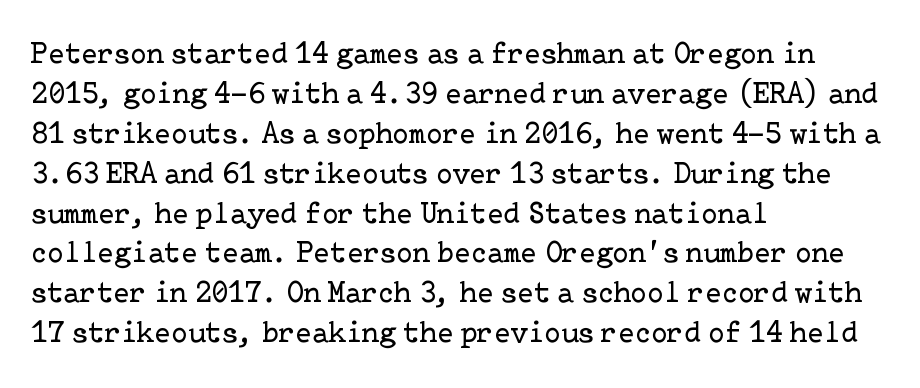
The image shows 30 px regular-weight serif type, upright; set left-aligned, normal line spacing (1.33x), normal letter spacing, not underlined; low stroke contrast and a medium x-height.
